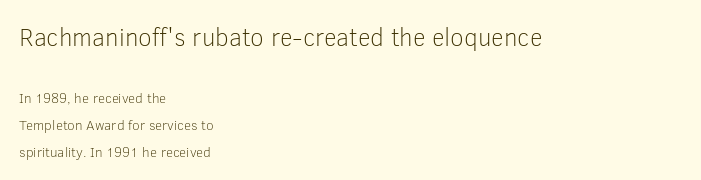
The image shows 25 px text type, upright; set left-aligned, loose line spacing (1.92x), normal letter spacing, not underlined; the first (top) block is 1.79x larger.
